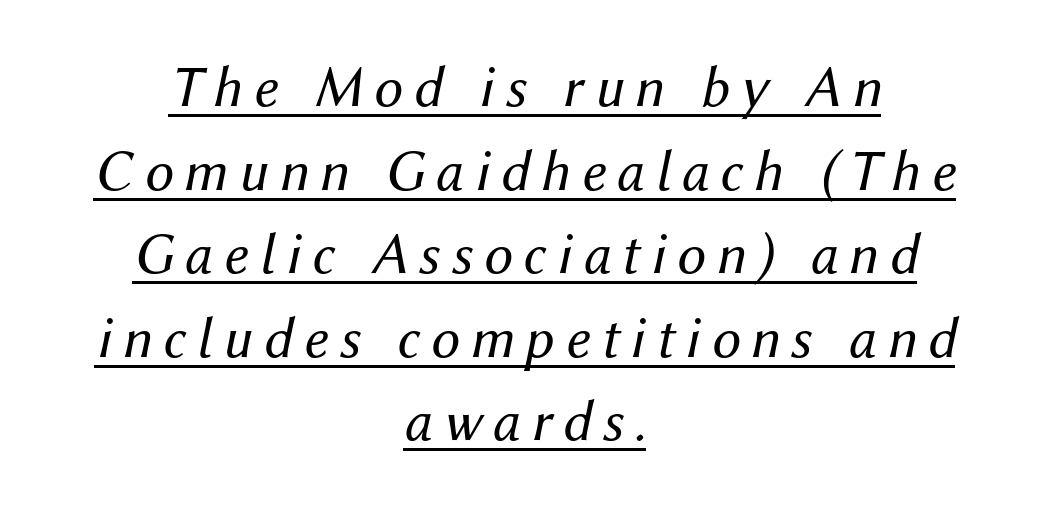
Reading down the column, the eye jumps a familiar distance to each next line. Where is the straight margin? There isn't one; the lines are centered. These glyphs show unthickened strokes, regular width or finer. The face used here has a pronounced slope to its letters. Underlined type.
